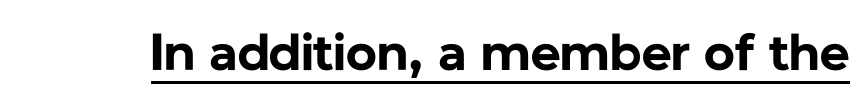
The font's upright variant was chosen for this text. Heft: maximum for text — a bold. No extra tracking has been applied to these lines. These characters rest on top of a visible drawn line.
